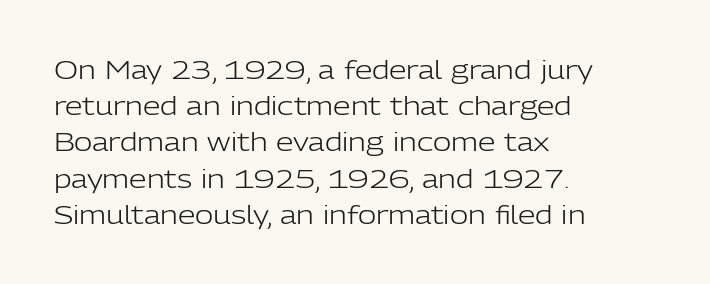
The image shows 25 px text type, upright; set left-aligned, normal line spacing (1.45x), normal letter spacing, not underlined.
